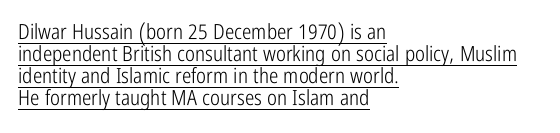
This block would grow much taller if given ordinary leading; it's compressed now. The font is comparable to plain body text, perhaps lighter. Honestly, the underline is the first thing you notice here. The paragraph has a hard left edge and a soft right edge.
